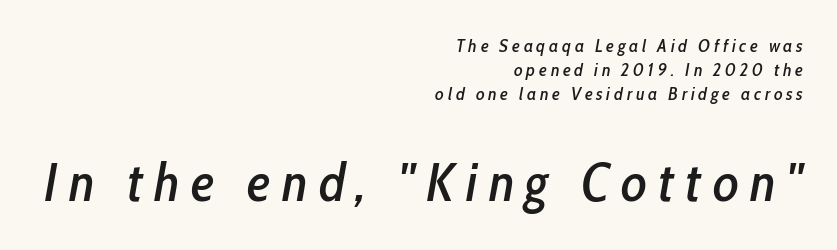
Q: Is the text italic (slanted)? A: Yes, it leans right by about 10 degrees.
Q: Is the text underlined? A: No.
Q: How is the paragraph aligned? A: Right-aligned.
Q: Is the spacing between letters normal or unusually wide? A: Unusually wide.
Q: Is the spacing between lines tight, normal or loose? A: Normal.
Q: Which block of text is set in a larger size, the first (top) or the second (bottom)? A: The second (bottom) one.
Q: Width (condensed, normal, or wide)? A: Condensed.
Q: Stroke contrast? A: Low.
Q: x-height? A: Medium.
Q: Monospaced? A: No.
